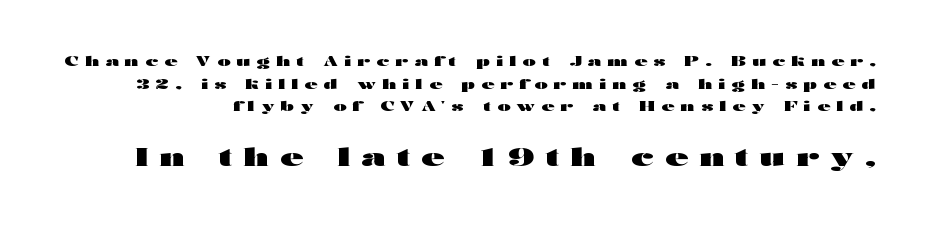
Students, note that the glyphs here are deliberately spaced far apart. Compared with an ordinary text face, these strokes are far heavier — a full bold. This sample keeps an unexceptional amount of space between lines. This layout puts the modest block above and the oversized block below.
